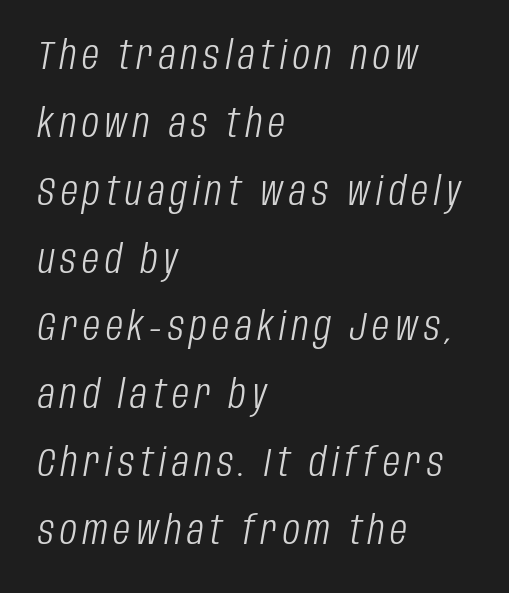
The image shows 39 px light, condensed type, italic (leaning right); set left-aligned, line spacing 1.74x, not underlined; low stroke contrast and a large x-height.
